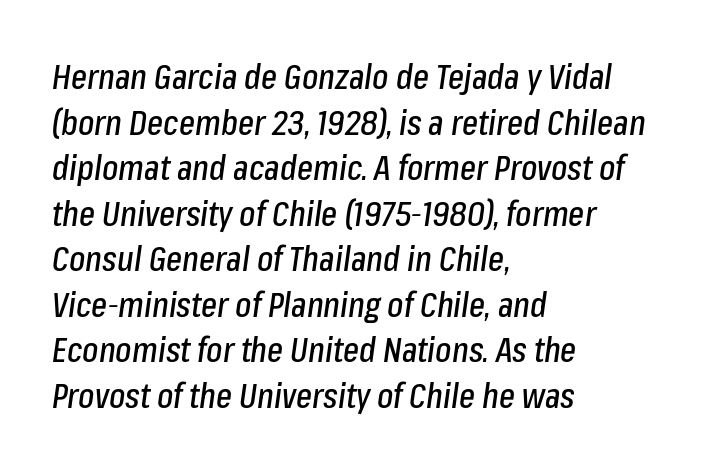
Whoever set this chose a conventional vertical rhythm. The passage shown is typed in a proportional face where columns would drift. Observe the lean: these are italic letterforms. Underline: absent. The line texture is even and compact thanks to regular tracking. Horizontally, the lines are justified to the leading edge only.
